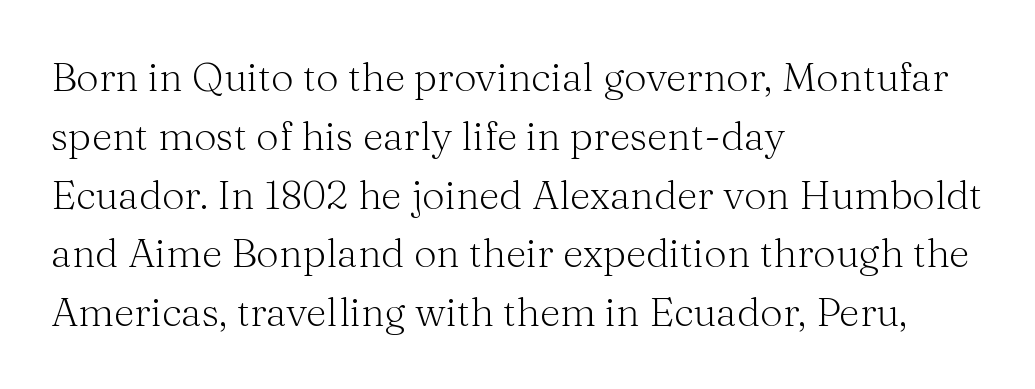
Q: Is the text bold? A: No.
Q: Is the text italic (slanted)? A: No, it is upright.
Q: Is the typeface a serif or a sans-serif typeface? A: Serif.
Q: Is the text underlined? A: No.
Q: How is the paragraph aligned? A: Left-aligned.
Q: Is the spacing between letters normal or unusually wide? A: Normal.
Q: Is the spacing between lines tight, normal or loose? A: Normal.
Q: Width (condensed, normal, or wide)? A: Normal.
Q: Stroke contrast? A: Medium.
Q: x-height? A: Medium.
Q: Monospaced? A: No.
